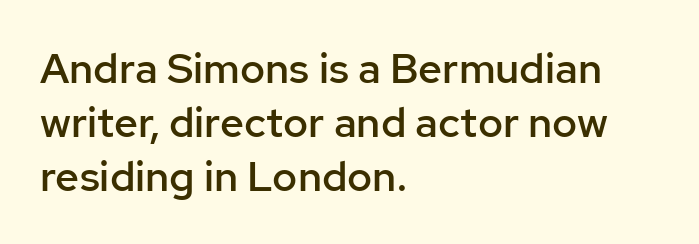
The image shows 42 px semibold sans-serif type, upright; set left-aligned, normal line spacing (1.28x), normal letter spacing, not underlined; low stroke contrast and a medium x-height.
